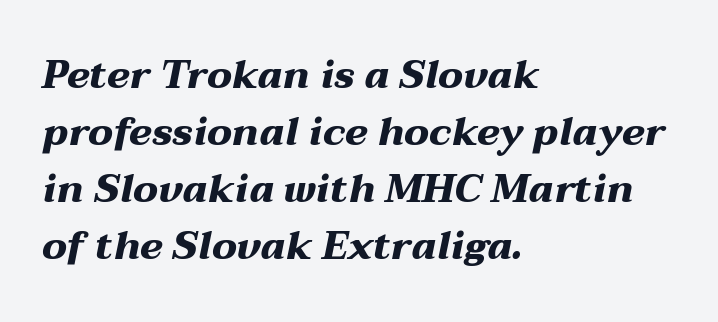
The image shows 39 px heavy, wide type, italic (leaning right); set left-aligned, normal line spacing (1.46x), normal letter spacing, not underlined; medium stroke contrast and a medium x-height.
